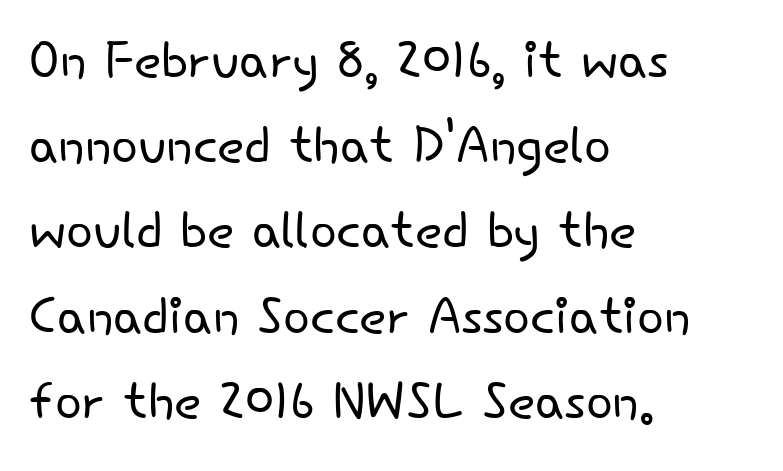
The image shows 71 px light sans-serif type, upright; set left-aligned, line spacing 1.2x, normal letter spacing, not underlined; low stroke contrast and a small x-height.
